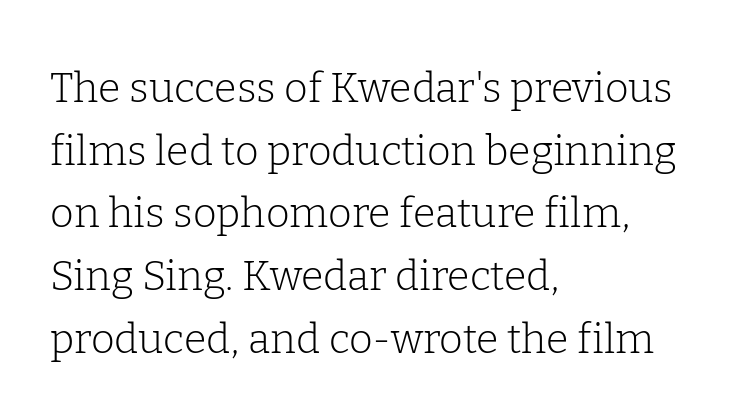
The image shows 41 px light serif type, upright; set left-aligned, normal line spacing (1.53x), normal letter spacing, not underlined; low stroke contrast and a medium x-height.
